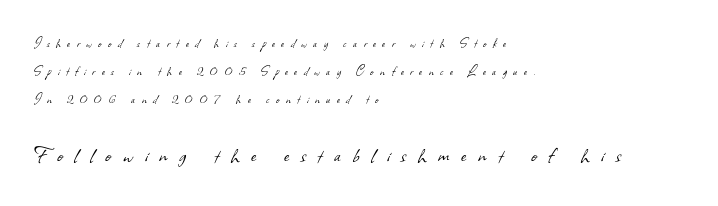
The image shows 25 px text type; set left-aligned, loose line spacing (2.01x), unusually wide letter spacing (+0.47 em), not underlined; the second (bottom) block is 1.79x larger.
